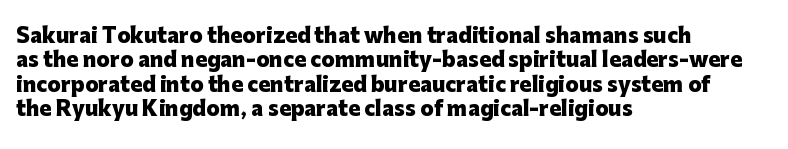
Q: Is the text bold? A: Yes.
Q: Is the text italic (slanted)? A: No, it is upright.
Q: Is the text underlined? A: No.
Q: How is the paragraph aligned? A: Left-aligned.
Q: Is the spacing between letters normal or unusually wide? A: Normal.
